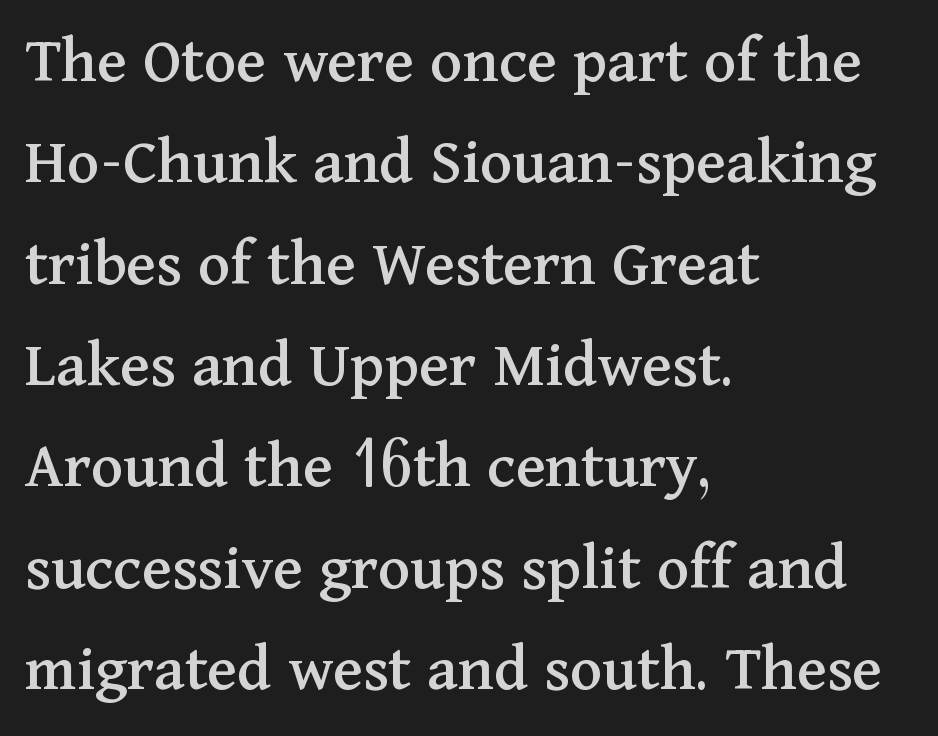
{"serif": "yes", "italic": "no", "width": "normal", "stroke_contrast": "medium", "x_height": "medium", "monospaced": "no", "underline": "no", "align": "left", "line_spacing": "normal", "line_spacing_ratio": 1.49, "letter_spacing": "normal", "letter_spacing_em": 0.0, "glyph_px": 68}
